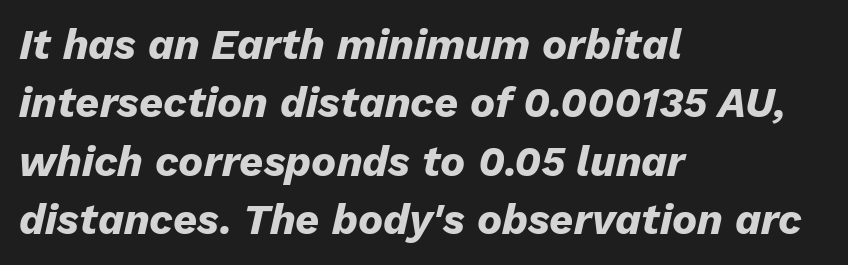
Q: Is the text bold? A: Yes.
Q: Is the text italic (slanted)? A: Yes, it leans right by about 13 degrees.
Q: Is the text underlined? A: No.
Q: How is the paragraph aligned? A: Left-aligned.
Q: Is the spacing between letters normal or unusually wide? A: Normal.
Q: Is the spacing between lines tight, normal or loose? A: Normal.
Q: Width (condensed, normal, or wide)? A: Normal.
Q: Stroke contrast? A: Low.
Q: x-height? A: Medium.
Q: Monospaced? A: No.
